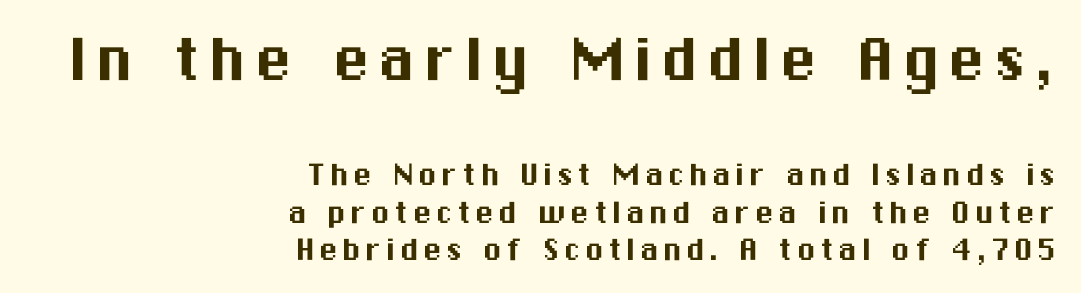
The image shows 75 px sans-serif type, upright; set right-aligned, tight line spacing (0.98x), not underlined; the first (top) block is 1.97x larger; medium stroke contrast and a medium x-height.
